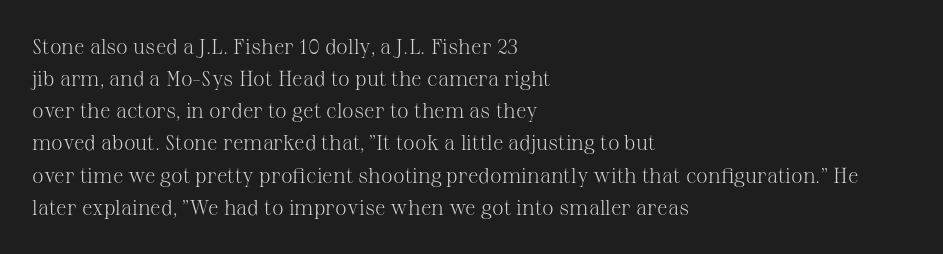
Is the block centered? No — it sits flush against the left margin. Honestly, the row spacing looks completely unremarkable. Check under the words: just untouched page. Ascenders rise straight up at ninety degrees. Nobody touched the tracking dial on this one.
